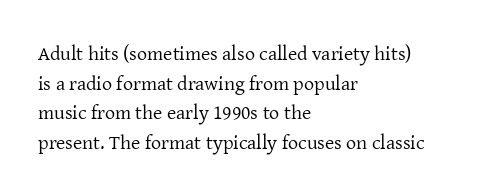
Q: Is the text bold? A: No.
Q: Is the text italic (slanted)? A: No, it is upright.
Q: Is the text underlined? A: No.
Q: How is the paragraph aligned? A: Left-aligned.
Q: Is the spacing between letters normal or unusually wide? A: Normal.
Q: Is the spacing between lines tight, normal or loose? A: Normal.
